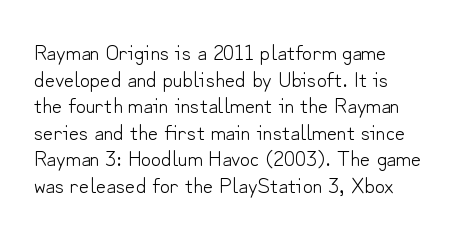
Every character sits straight up, as roman type does. Just letters on the line, the space beneath them empty. Stem width sits at or under what a default text font uses. Does extra space separate the letters? No, they use regular spacing.
